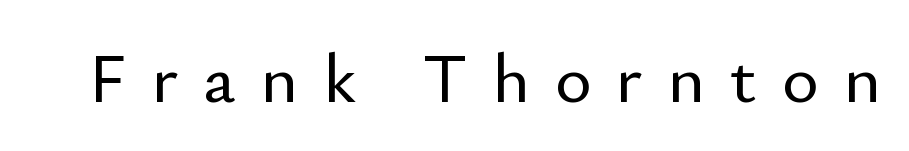
The image shows 70 px sans-serif type, upright; set unusually wide letter spacing (+0.36 em), not underlined; low stroke contrast and a small x-height.
